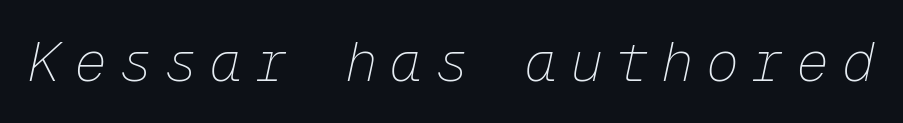
{"italic": "yes", "lean": "right", "slant_degrees": 12, "bold": "no", "weight": "thin", "width": "normal", "stroke_contrast": "low", "x_height": "medium", "monospaced": "yes", "underline": "no", "letter_spacing": "wide", "letter_spacing_em": 0.22, "glyph_px": 55}
